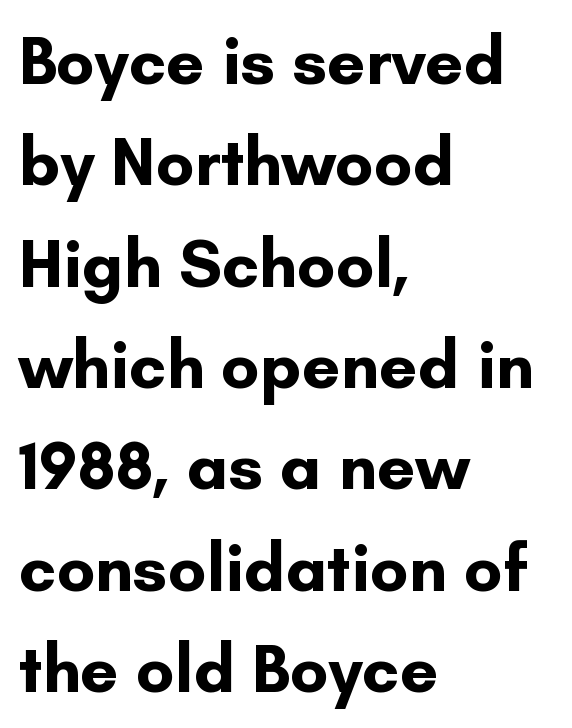
Bold? Absolutely — the strokes are thick and heavy. The lettering stays uniformly vertical, giving the passage a roman look. In CSS terms this would be text-align: left. The specimen omits any rule beneath the text block's lines. Letterform terminals end flat and unadorned throughout the passage.
